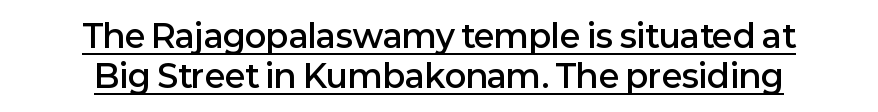
Strokes here are thickened, but only to semibold level. Spacing between characters is what you'd get straight out of the box. This is sans-serif lettering, the kind often seen on screens and signage. The glyphs are accompanied by a horizontal stroke just below them. These lines are rendered in a variable-pitch font.
